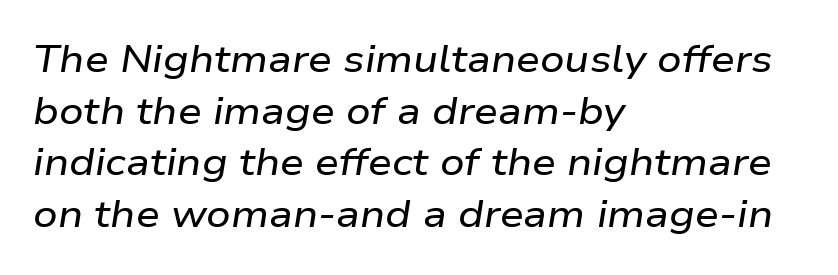
{"italic": "yes", "lean": "right", "slant_degrees": 9, "width": "wide", "stroke_contrast": "low", "x_height": "medium", "monospaced": "no", "underline": "no", "align": "left", "line_spacing": "normal", "line_spacing_ratio": 1.36, "letter_spacing": "normal", "letter_spacing_em": 0.0, "glyph_px": 38}
